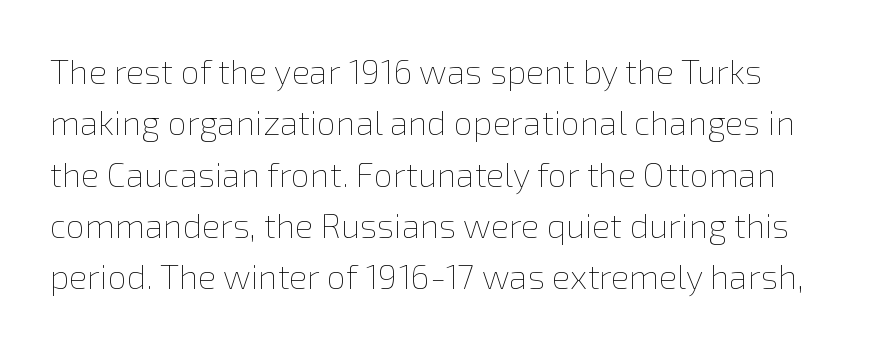
Q: Is the text bold? A: No.
Q: Is the text italic (slanted)? A: No, it is upright.
Q: Is the text underlined? A: No.
Q: How is the paragraph aligned? A: Left-aligned.
Q: Is the spacing between letters normal or unusually wide? A: Normal.
Q: Is the spacing between lines tight, normal or loose? A: Normal.
Q: Width (condensed, normal, or wide)? A: Normal.
Q: x-height? A: Medium.
Q: Monospaced? A: No.
